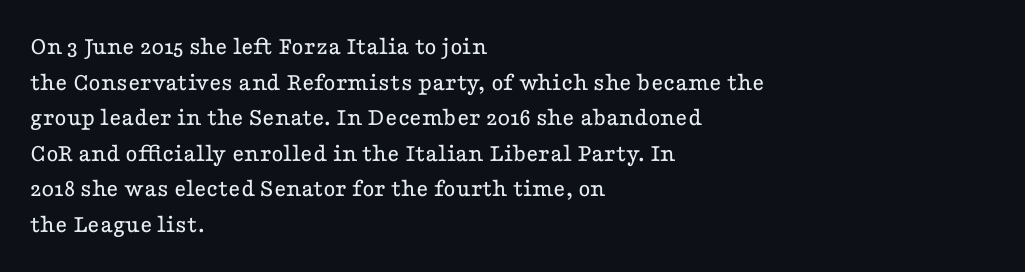
{"italic": "no", "bold": "no", "underline": "no", "align": "left", "line_spacing": "normal", "line_spacing_ratio": 1.37, "letter_spacing": "normal", "letter_spacing_em": 0.0, "glyph_px": 26}
